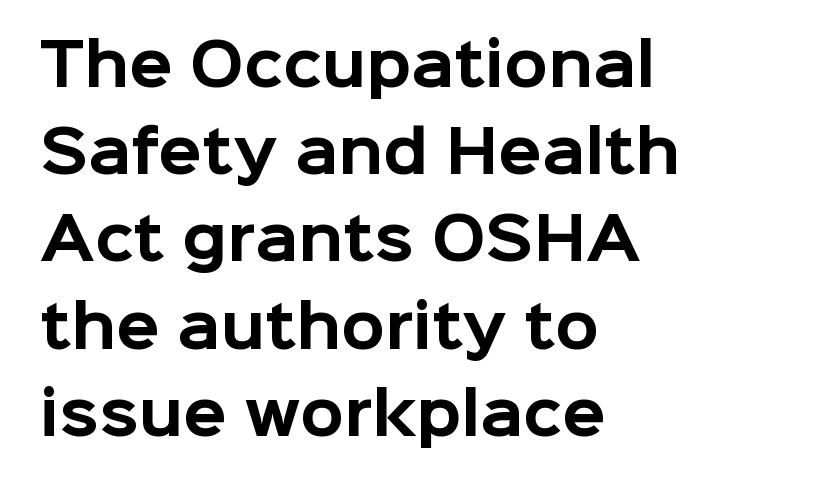
The glyphs have the mass of a bold cut. These lines are rendered in a variable-pitch font. Alignment: flush left. The rendering uses a moderate line-height, typical for paragraphs.
